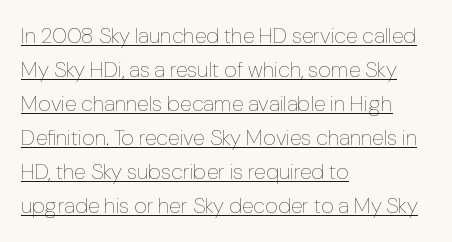
Regarding leading, the lines here are spaced in the standard way. Compared with typical body copy, the letter spacing here is the same. The passage shown is not bold in any degree. Underlining? Definitely there.
